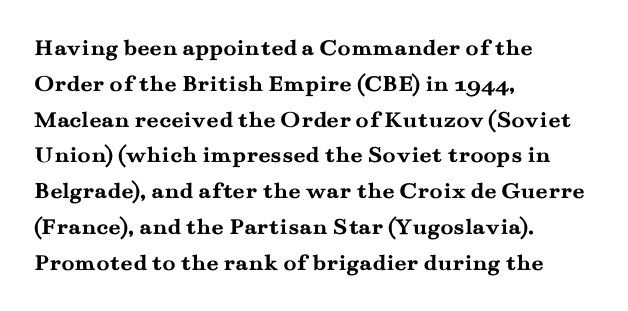
Italic: no, the glyphs are upright roman. Reading down the column, the eye jumps a familiar distance to each next line. Each row of text sits above clean, open space. Chunky letters — that's bold for sure.
